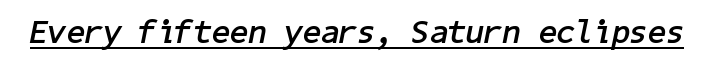
{"italic": "yes", "lean": "right", "slant_degrees": 11, "bold": "yes", "weight": "semibold", "width": "normal", "stroke_contrast": "low", "x_height": "medium", "underline": "yes", "letter_spacing": "normal", "letter_spacing_em": 0.0, "glyph_px": 33}
